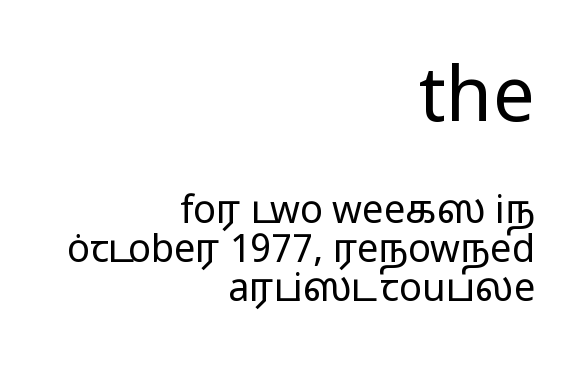
The image shows 75 px regular-weight, wide sans-serif type, upright; set right-aligned, tight line spacing (1.02x), normal letter spacing, not underlined; the first (top) block is 1.97x larger; low stroke contrast and a medium x-height.
